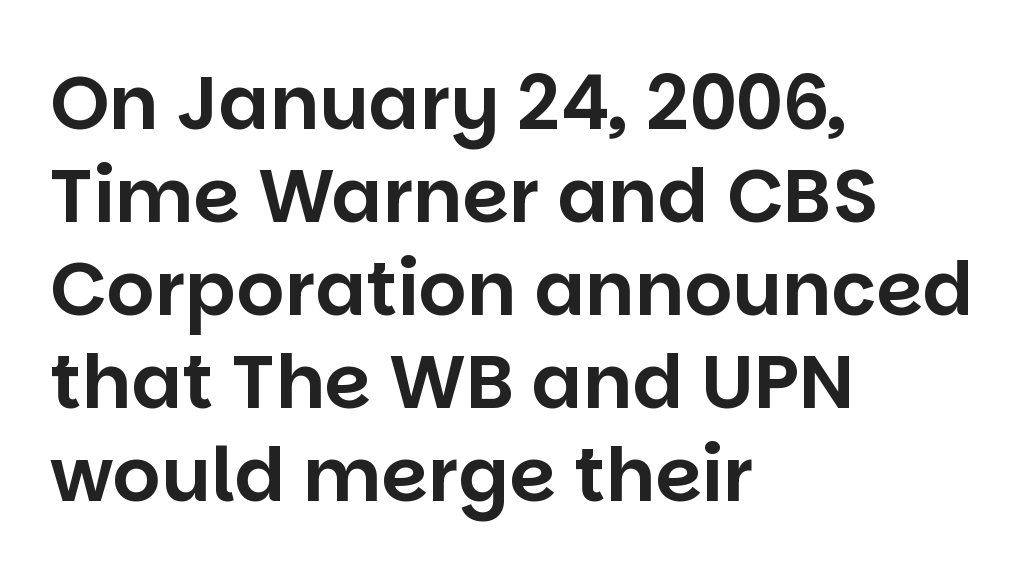
The image shows 75 px sans-serif type, upright; set left-aligned, line spacing 1.24x, normal letter spacing, not underlined; low stroke contrast and a large x-height.
